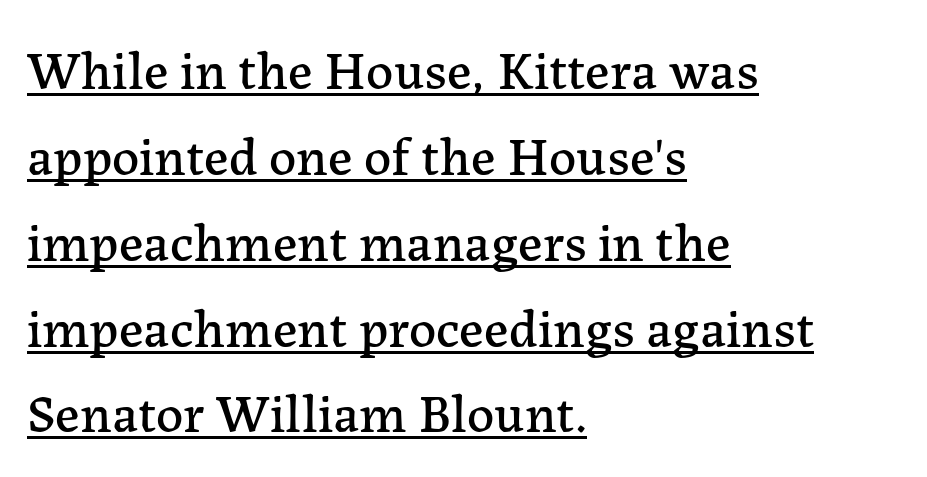
The image shows 54 px serif type, upright; set left-aligned, normal line spacing (1.59x), normal letter spacing, underlined; low stroke contrast and a medium x-height.
